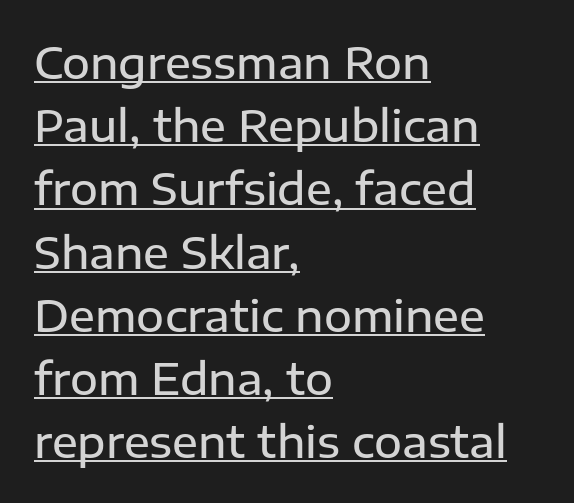
The rows are spaced the way most documents space them. The face used here appears with an underline applied. Proportional: the letters do not fall into vertical columns. Quick note: not italic, upright.
